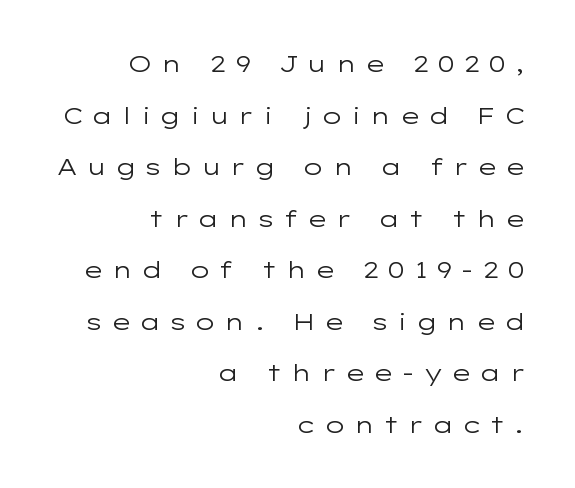
Q: Is the text bold? A: No.
Q: Is the text italic (slanted)? A: No, it is upright.
Q: Is the text underlined? A: No.
Q: How is the paragraph aligned? A: Right-aligned.
Q: Is the spacing between letters normal or unusually wide? A: Unusually wide.
Q: Is the spacing between lines tight, normal or loose? A: Loose.
